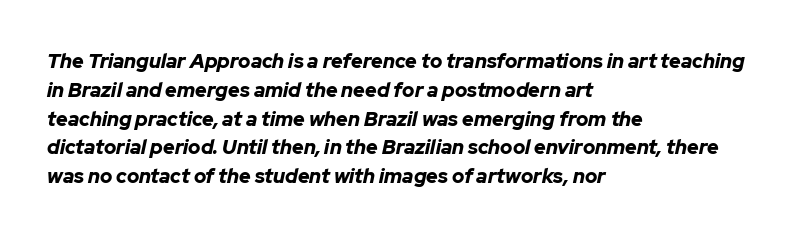
This block has exactly the height ordinary leading produces. Short note: letters normally spaced. These words are printed bold, with thick strokes throughout. Anything drawn beneath the words? Only blank space.
